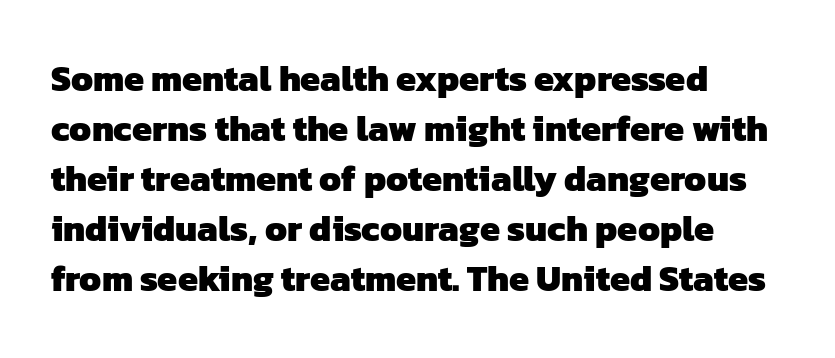
The image shows 36 px heavy sans-serif type; set left-aligned, normal line spacing (1.39x), normal letter spacing, not underlined; low stroke contrast and a medium x-height.
